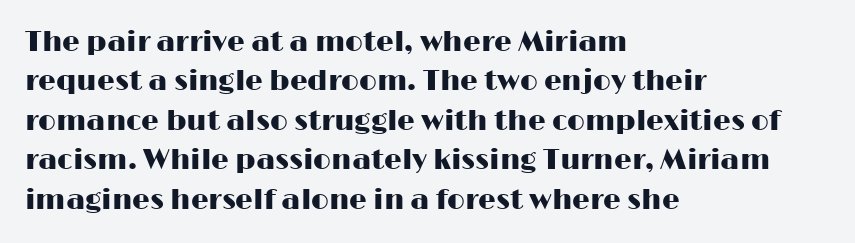
The image shows 28 px wide sans-serif type, upright; set left-aligned, normal line spacing (1.41x), normal letter spacing, not underlined; high stroke contrast and a medium x-height.
